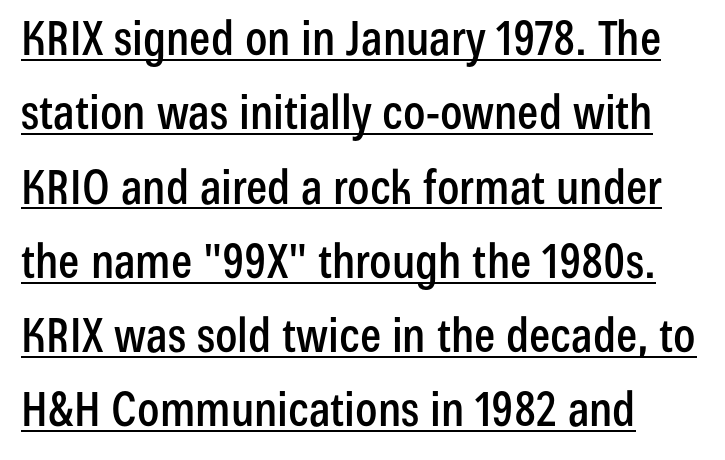
Q: Is the text italic (slanted)? A: No, it is upright.
Q: Is the typeface a serif or a sans-serif typeface? A: Sans-serif.
Q: Is the text underlined? A: Yes.
Q: How is the paragraph aligned? A: Left-aligned.
Q: Is the spacing between letters normal or unusually wide? A: Normal.
Q: Is the spacing between lines tight, normal or loose? A: Normal.
Q: Width (condensed, normal, or wide)? A: Condensed.
Q: Stroke contrast? A: Low.
Q: x-height? A: Medium.
Q: Monospaced? A: No.
